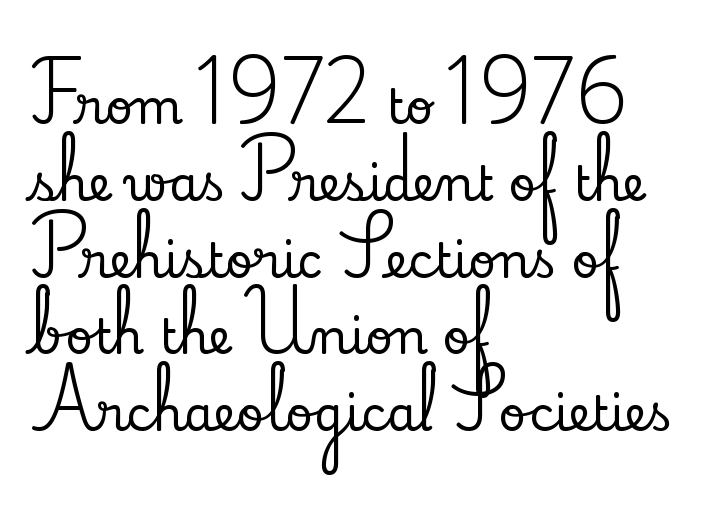
Q: Is the text italic (slanted)? A: No, it is upright.
Q: Is the typeface a serif or a sans-serif typeface? A: Serif.
Q: Is the text underlined? A: No.
Q: How is the paragraph aligned? A: Left-aligned.
Q: Is the spacing between letters normal or unusually wide? A: Normal.
Q: Is the spacing between lines tight, normal or loose? A: Normal.
Q: Width (condensed, normal, or wide)? A: Normal.
Q: Stroke contrast? A: Low.
Q: x-height? A: Small.
Q: Monospaced? A: No.
